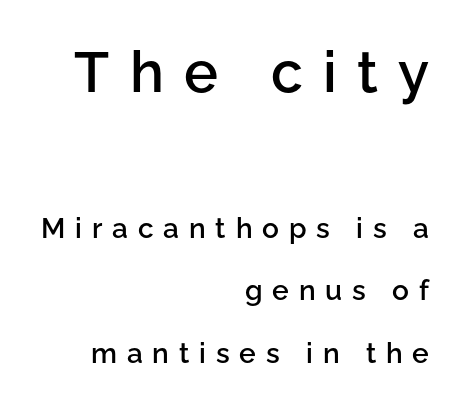
The strip under each line holds only bare page. This layout puts the oversized block above and the modest block below. Is this a fixed-width face? No — the glyphs have proportional, varying widths. Someone cranked the tracking dial way up on this one.
